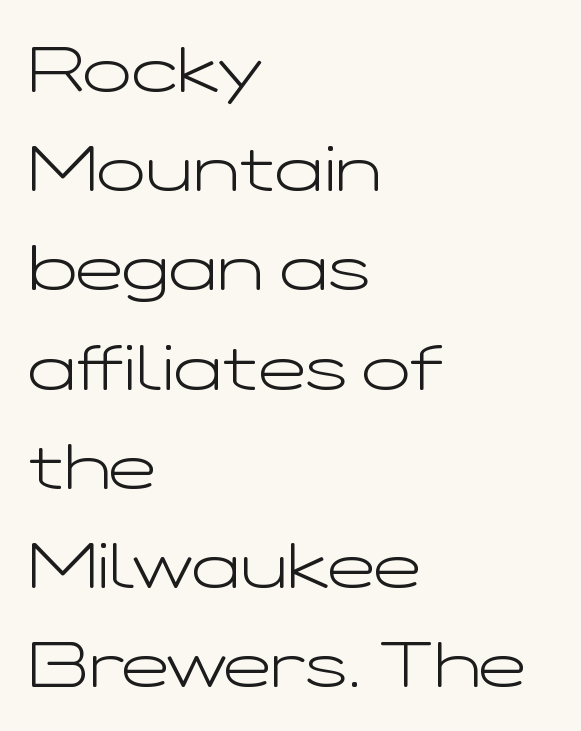
Q: Is the text bold? A: No.
Q: Is the text italic (slanted)? A: No, it is upright.
Q: Is the typeface a serif or a sans-serif typeface? A: Sans-serif.
Q: Is the text underlined? A: No.
Q: How is the paragraph aligned? A: Left-aligned.
Q: Is the spacing between letters normal or unusually wide? A: Normal.
Q: Is the spacing between lines tight, normal or loose? A: Normal.
Q: Width (condensed, normal, or wide)? A: Wide.
Q: Stroke contrast? A: Low.
Q: x-height? A: Medium.
Q: Monospaced? A: No.
